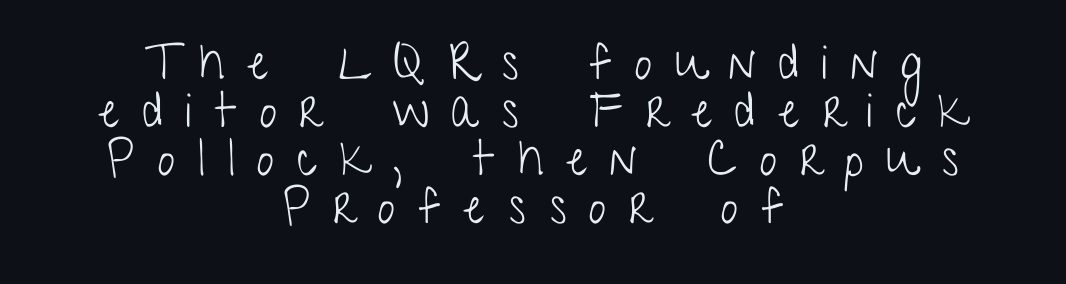
{"serif": "no", "italic": "no", "bold": "no", "weight": "light", "width": "condensed", "stroke_contrast": "low", "x_height": "medium", "monospaced": "no", "underline": "no", "align": "center", "line_spacing": "tight", "line_spacing_ratio": 0.98, "letter_spacing": "wide", "letter_spacing_em": 0.47, "glyph_px": 49}
